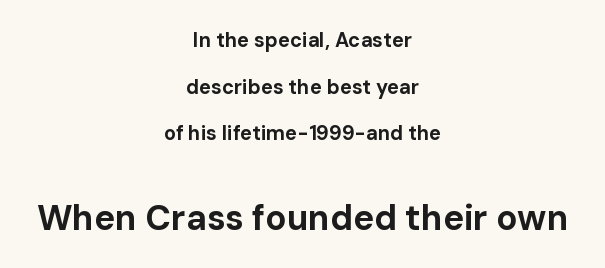
{"serif": "no", "italic": "no", "bold": "yes", "weight": "bold", "width": "normal", "stroke_contrast": "low", "x_height": "medium", "monospaced": "no", "underline": "no", "align": "center", "line_spacing": "loose", "line_spacing_ratio": 2.33, "letter_spacing": "normal", "letter_spacing_em": 0.0, "larger_block": "second", "size_ratio": 1.75, "glyph_px": 35}
